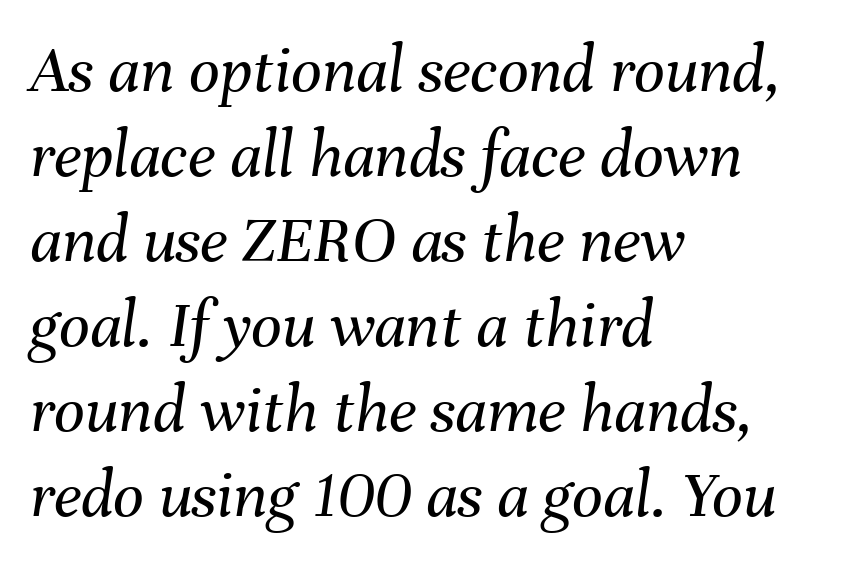
Vertical spacing — default. Honestly, there is no underline to notice here at all. Ink coverage per letter is moderate at most. This sample is left-justified, so line endings fall wherever the words run out. Nothing unusual about the tracking: characters are spaced as the font intends.
